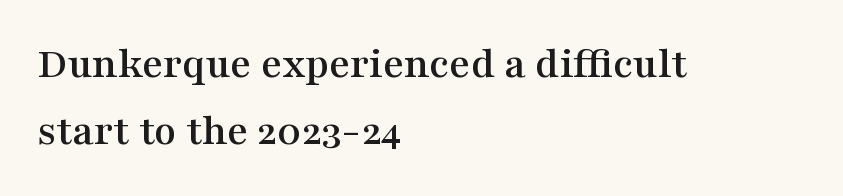
Each letter keeps its own natural width here, so spacing adapts to shape. These lines are composed in type with serifs. The tracking reads as untouched default to a designer's eye. Visually the block forms a straight wall on the left and a jagged coastline on the right. Notice how the stems are strictly vertical — no italics here.
